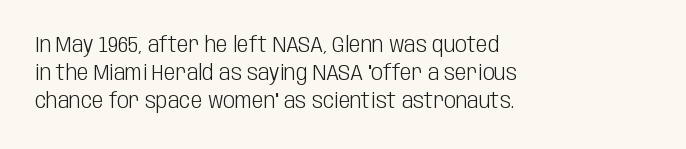
The image shows 21 px text type, upright; set left-aligned, normal line spacing (1.33x), normal letter spacing, not underlined.
